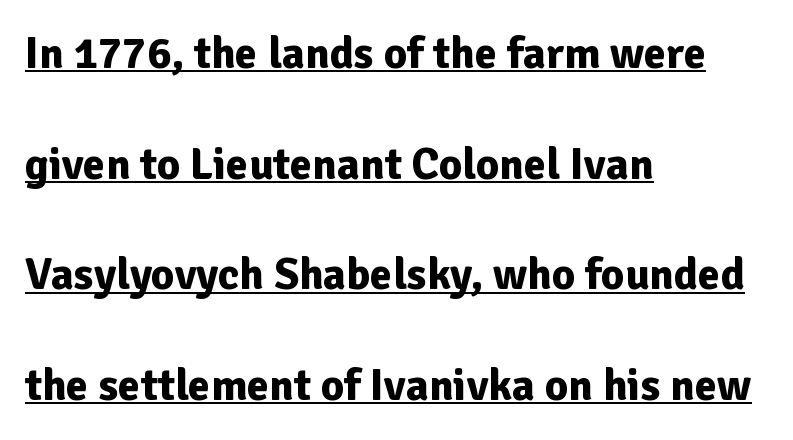
{"serif": "no", "italic": "no", "bold": "yes", "weight": "bold", "width": "normal", "stroke_contrast": "low", "x_height": "medium", "monospaced": "no", "underline": "yes", "align": "left", "line_spacing": "loose", "line_spacing_ratio": 2.46, "letter_spacing": "normal", "letter_spacing_em": 0.0, "glyph_px": 45}
